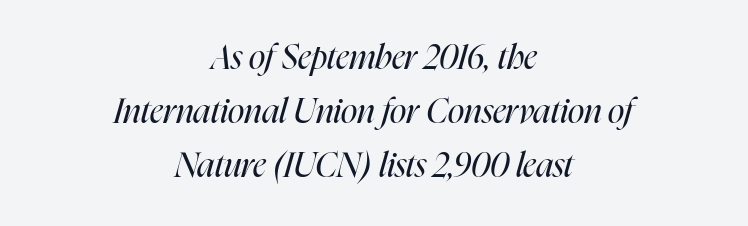
Q: Is the text bold? A: No.
Q: Is the text italic (slanted)? A: Yes, it leans right by about 16 degrees.
Q: Is the text underlined? A: No.
Q: How is the paragraph aligned? A: Centered.
Q: Is the spacing between letters normal or unusually wide? A: Normal.
Q: Is the spacing between lines tight, normal or loose? A: Normal.
Q: Width (condensed, normal, or wide)? A: Condensed.
Q: Stroke contrast? A: High.
Q: x-height? A: Medium.
Q: Monospaced? A: No.
